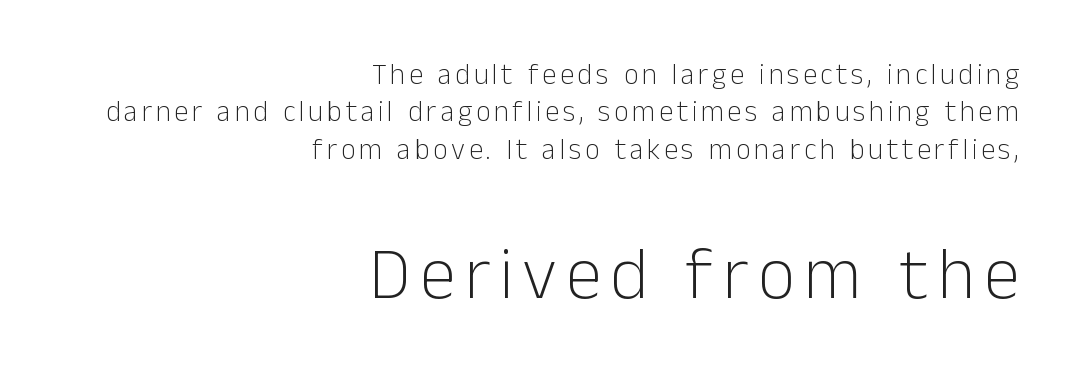
{"serif": "no", "italic": "no", "bold": "no", "weight": "light", "width": "normal", "stroke_contrast": "low", "x_height": "medium", "monospaced": "no", "underline": "no", "align": "right", "line_spacing": "normal", "line_spacing_ratio": 1.29, "larger_block": "second", "size_ratio": 2.52, "glyph_px": 73}
